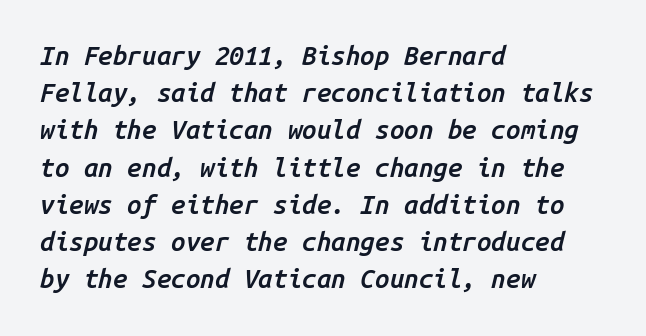
Q: Is the text bold? A: Semi-bold.
Q: Is the text italic (slanted)? A: Yes, it leans right by about 14 degrees.
Q: Is the text underlined? A: No.
Q: How is the paragraph aligned? A: Left-aligned.
Q: Is the spacing between letters normal or unusually wide? A: Normal.
Q: Is the spacing between lines tight, normal or loose? A: Normal.
